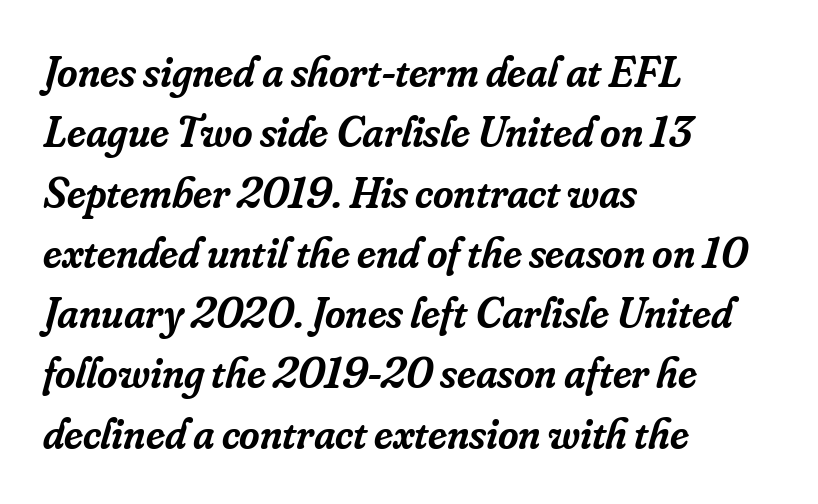
The image shows 44 px semibold serif type, italic (leaning right); set left-aligned, normal line spacing (1.37x), normal letter spacing, not underlined; low stroke contrast and a small x-height.
